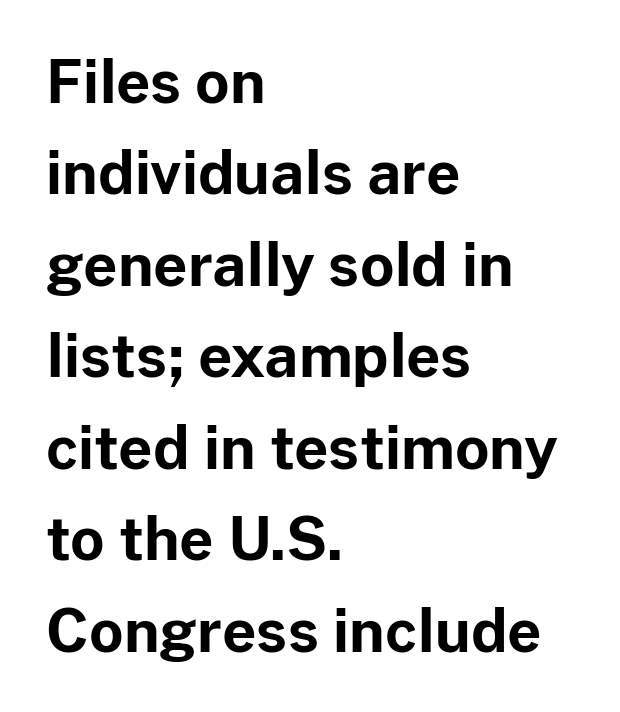
This rendering uses left alignment, leaving the right contour irregular. Are there feet on the stems? There aren't — it's a sans. Each glyph is drawn with heavy, bold strokes. Quick note: not italic, upright.
